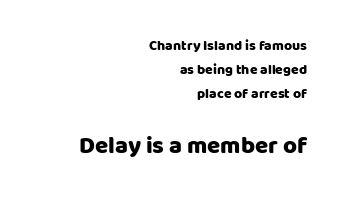
The passage shown has conventional tracking throughout. Every row of glyphs terminates at an identical x-position on the right. Bigger letters appear in the bottom chunk; the top chunk is reduced. Lines of text with bare space underneath. Posture: vertical.
